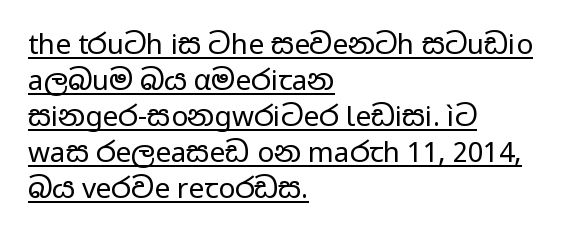
{"serif": "no", "italic": "no", "bold": "no", "weight": "regular", "width": "wide", "stroke_contrast": "low", "x_height": "medium", "monospaced": "no", "underline": "yes", "align": "left", "line_spacing": "normal", "line_spacing_ratio": 1.29, "letter_spacing": "normal", "letter_spacing_em": 0.0, "glyph_px": 28}
